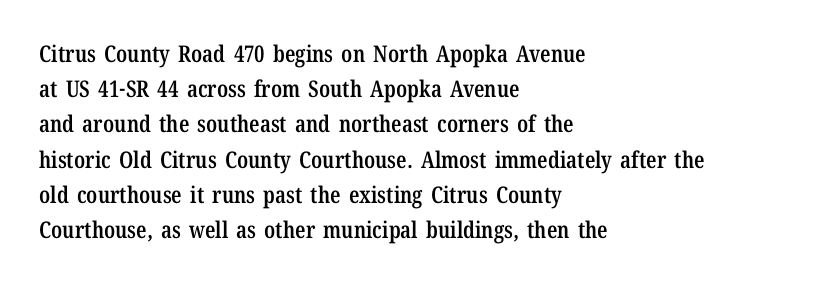
{"italic": "no", "bold": "semi", "underline": "no", "align": "left", "line_spacing": "normal", "line_spacing_ratio": 1.53, "letter_spacing": "normal", "letter_spacing_em": 0.0, "glyph_px": 23}
